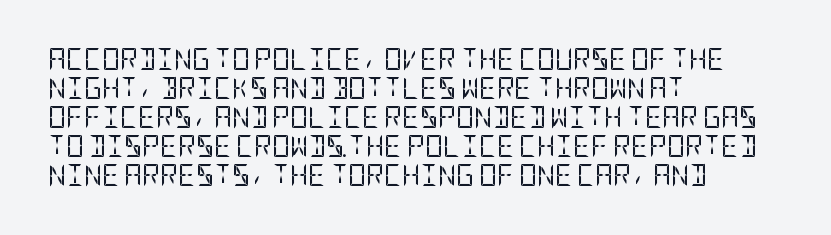
Tall strokes in this sample are plumb rather than angled. The passage shown has conventional tracking throughout. Every row of glyphs begins at an identical x-position on the left. A normal amount of white space separates one row of letters from the next. Type without underlining.
